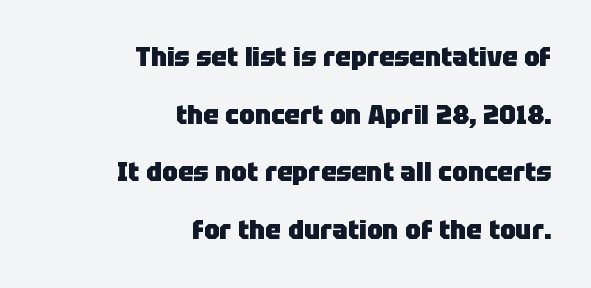
The image shows 26 px bold type, upright; set right-aligned, loose line spacing (2.22x), normal letter spacing, not underlined.
